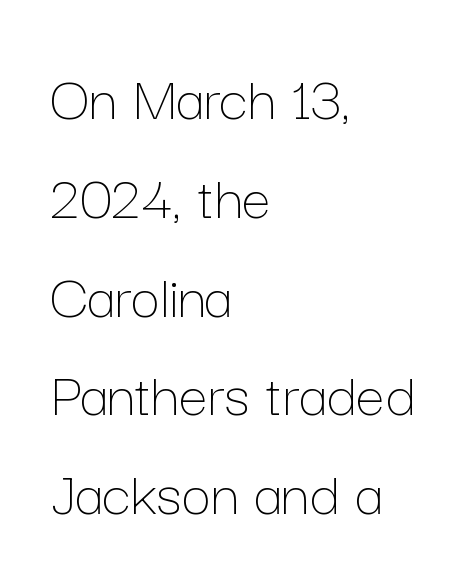
{"italic": "no", "bold": "no", "weight": "thin", "width": "normal", "stroke_contrast": "low", "x_height": "medium", "monospaced": "no", "underline": "no", "align": "left", "line_spacing": "normal", "line_spacing_ratio": 1.52, "letter_spacing": "normal", "letter_spacing_em": 0.0, "glyph_px": 65}
